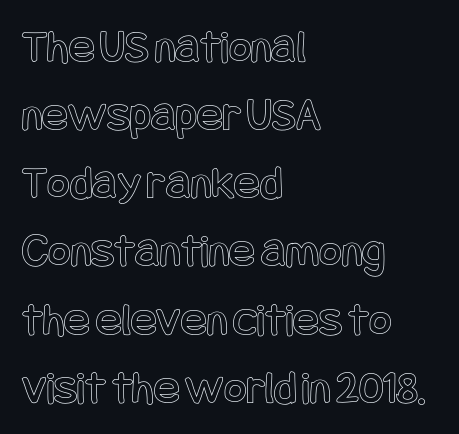
{"italic": "no", "width": "condensed", "x_height": "large", "underline": "no", "align": "left", "line_spacing": "normal", "line_spacing_ratio": 1.42, "letter_spacing": "normal", "letter_spacing_em": 0.0, "glyph_px": 48}
